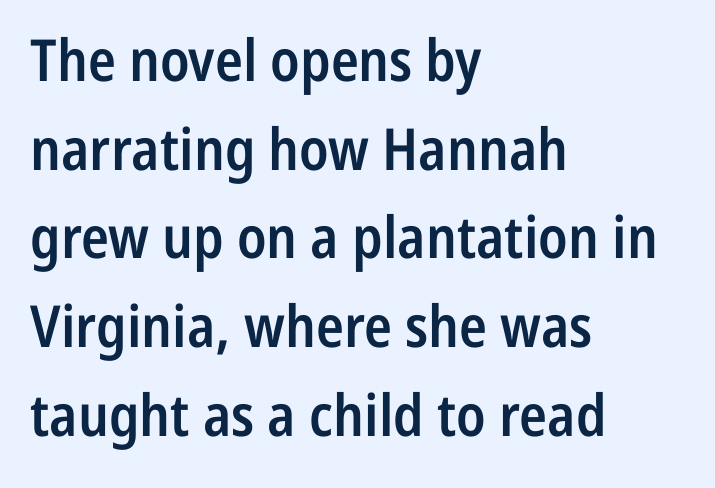
Q: Is the text bold? A: Semi-bold.
Q: Is the text italic (slanted)? A: No, it is upright.
Q: Is the typeface a serif or a sans-serif typeface? A: Sans-serif.
Q: Is the text underlined? A: No.
Q: How is the paragraph aligned? A: Left-aligned.
Q: Is the spacing between letters normal or unusually wide? A: Normal.
Q: Is the spacing between lines tight, normal or loose? A: Normal.
Q: Width (condensed, normal, or wide)? A: Condensed.
Q: Stroke contrast? A: Low.
Q: x-height? A: Medium.
Q: Monospaced? A: No.
